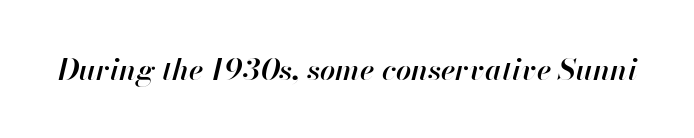
The image shows 30 px semibold type, italic (leaning right); set normal letter spacing, not underlined; high stroke contrast and a small x-height.
